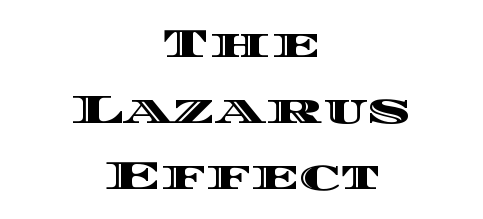
A typesetter would call this leading conventional body-copy spacing. The lines in this sample share a center point and differ in where they start and stop. Each letter keeps its own natural width here, so spacing adapts to shape. The rendering keeps characters at their native spacing. Anything drawn beneath the words? Only blank space.
